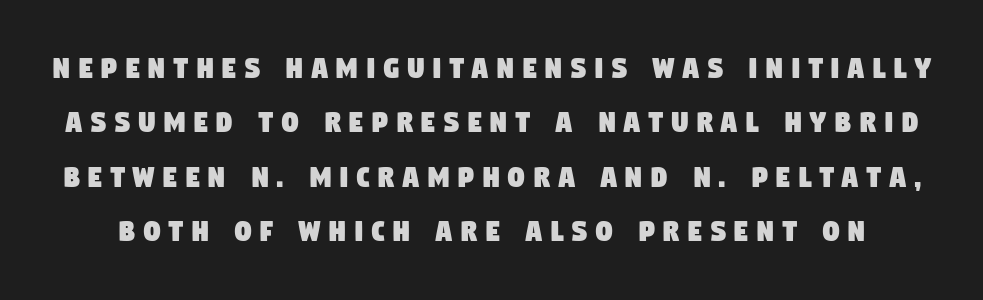
The image shows 33 px condensed sans-serif type; set normal line spacing (1.65x), unusually wide letter spacing (+0.24 em), not underlined; low stroke contrast and a large x-height.
